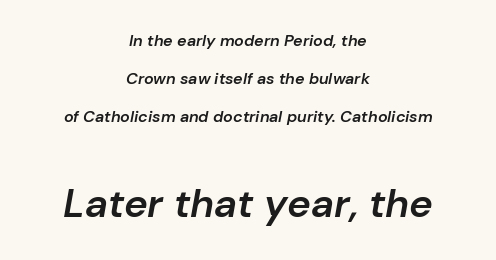
The image shows 40 px semibold type, italic (leaning right); set centered, loose line spacing (2.39x), normal letter spacing, not underlined; the second (bottom) block is 2.5x larger; low stroke contrast and a medium x-height.
